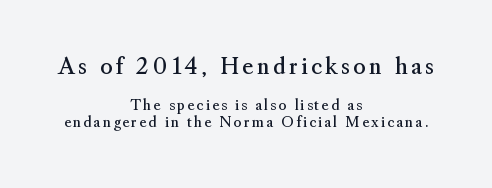
Weight: regular or lighter. Does the bottom block carry the larger type? No, the top block does. This rendering features lettering with no underline. Compared with a flush-left layout, this one balances lines on the center instead. Italic: no, the glyphs are upright roman.
